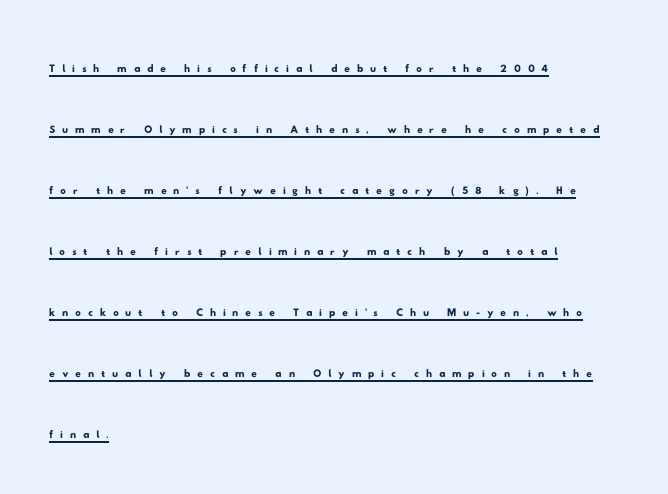
The image shows 28 px wide sans-serif type; set left-aligned, loose line spacing (2.18x), unusually wide letter spacing (+0.24 em), underlined; low stroke contrast and a small x-height.
